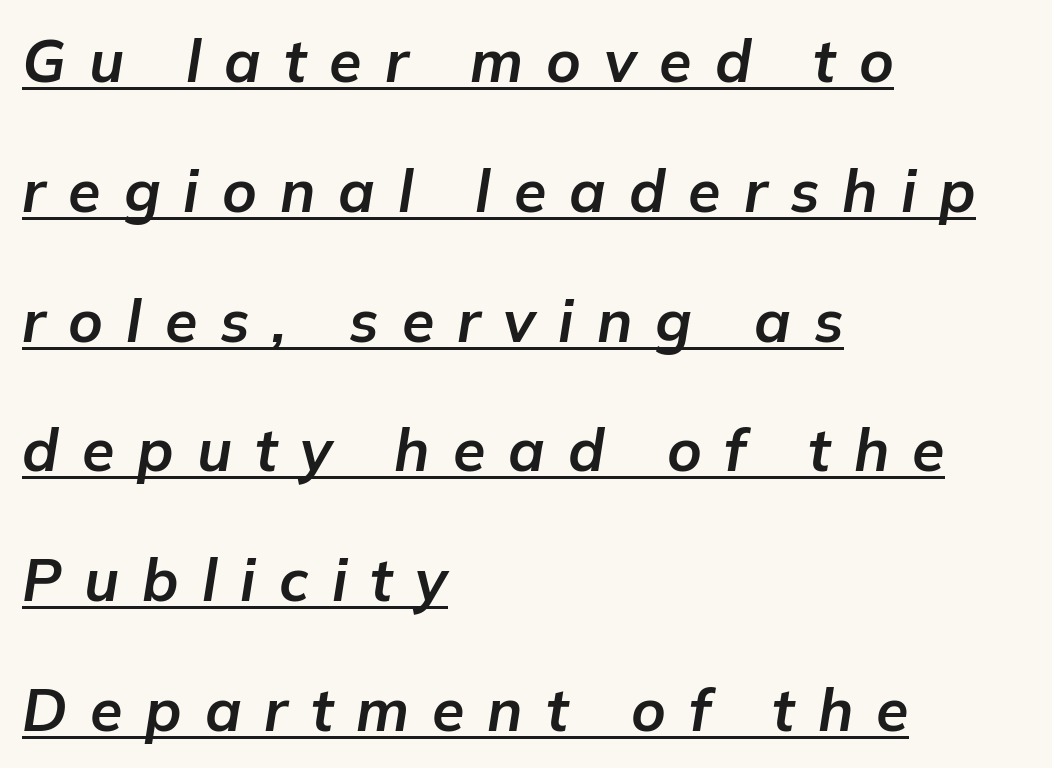
The specimen includes a rule beneath the text block's lines. Summary of weight: heavy, a full bold. Varying glyph widths throughout — classic text-font behaviour. The glyphs look as if they've been sheared to an angle.
